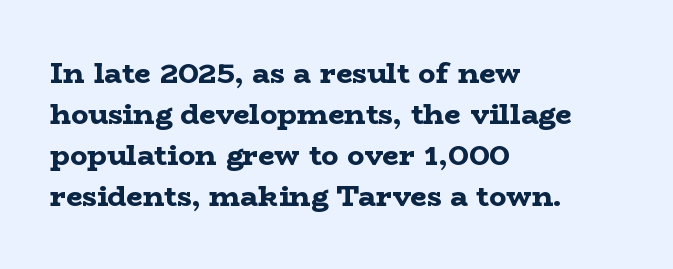
Q: Is the text bold? A: Yes.
Q: Is the text italic (slanted)? A: No, it is upright.
Q: Is the typeface a serif or a sans-serif typeface? A: Serif.
Q: Is the text underlined? A: No.
Q: How is the paragraph aligned? A: Left-aligned.
Q: Is the spacing between letters normal or unusually wide? A: Normal.
Q: Is the spacing between lines tight, normal or loose? A: Normal.
Q: Width (condensed, normal, or wide)? A: Wide.
Q: Stroke contrast? A: Low.
Q: x-height? A: Medium.
Q: Monospaced? A: No.
